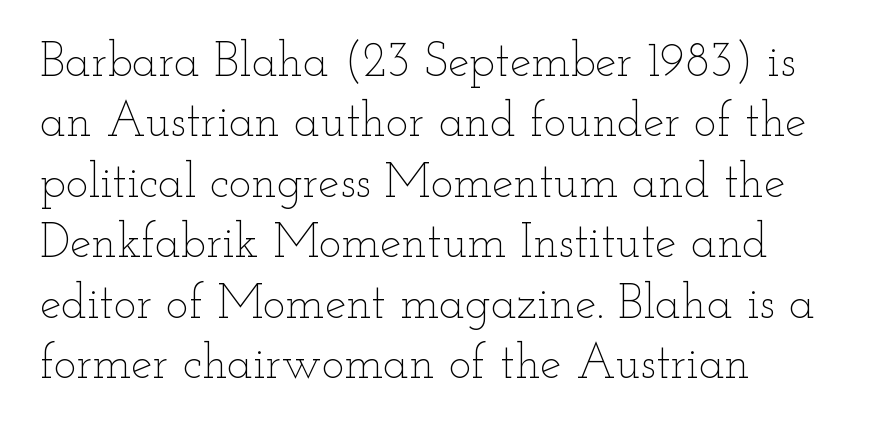
The image shows 48 px thin, wide type, upright; set left-aligned, normal line spacing (1.26x), normal letter spacing, not underlined; low stroke contrast and a small x-height.
